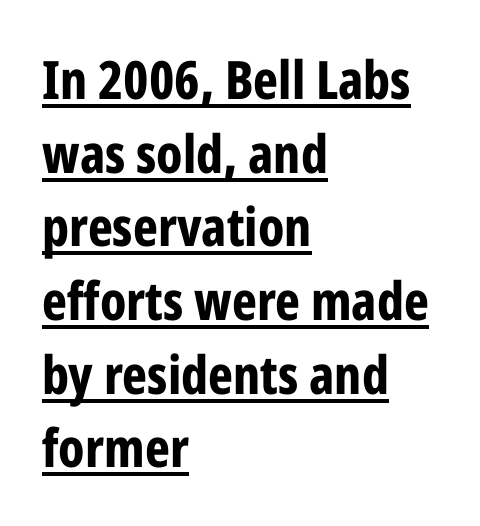
Q: Is the text bold? A: Yes.
Q: Is the text italic (slanted)? A: No, it is upright.
Q: Is the typeface a serif or a sans-serif typeface? A: Sans-serif.
Q: Is the text underlined? A: Yes.
Q: How is the paragraph aligned? A: Left-aligned.
Q: Is the spacing between letters normal or unusually wide? A: Normal.
Q: Is the spacing between lines tight, normal or loose? A: Normal.
Q: Width (condensed, normal, or wide)? A: Condensed.
Q: Stroke contrast? A: Low.
Q: x-height? A: Medium.
Q: Monospaced? A: No.
